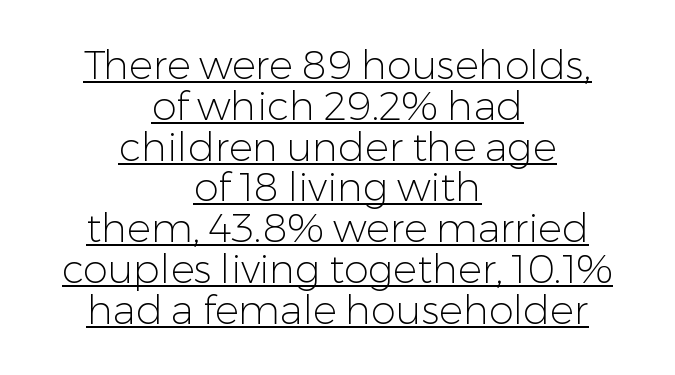
The image shows 40 px light sans-serif type, upright; set centered, tight line spacing (1.02x), normal letter spacing, underlined; low stroke contrast and a medium x-height.
